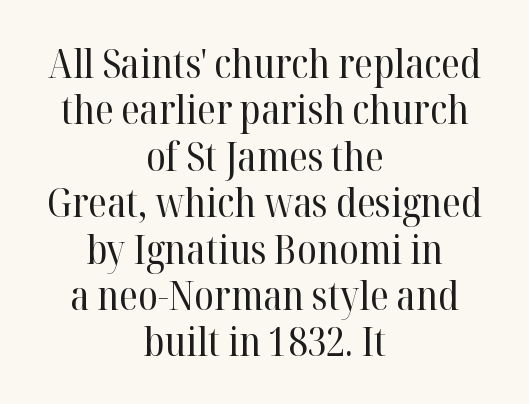
Q: Is the text bold? A: No.
Q: Is the text italic (slanted)? A: No, it is upright.
Q: Is the typeface a serif or a sans-serif typeface? A: Serif.
Q: Is the text underlined? A: No.
Q: How is the paragraph aligned? A: Centered.
Q: Is the spacing between letters normal or unusually wide? A: Normal.
Q: Width (condensed, normal, or wide)? A: Normal.
Q: Stroke contrast? A: High.
Q: x-height? A: Medium.
Q: Monospaced? A: No.
